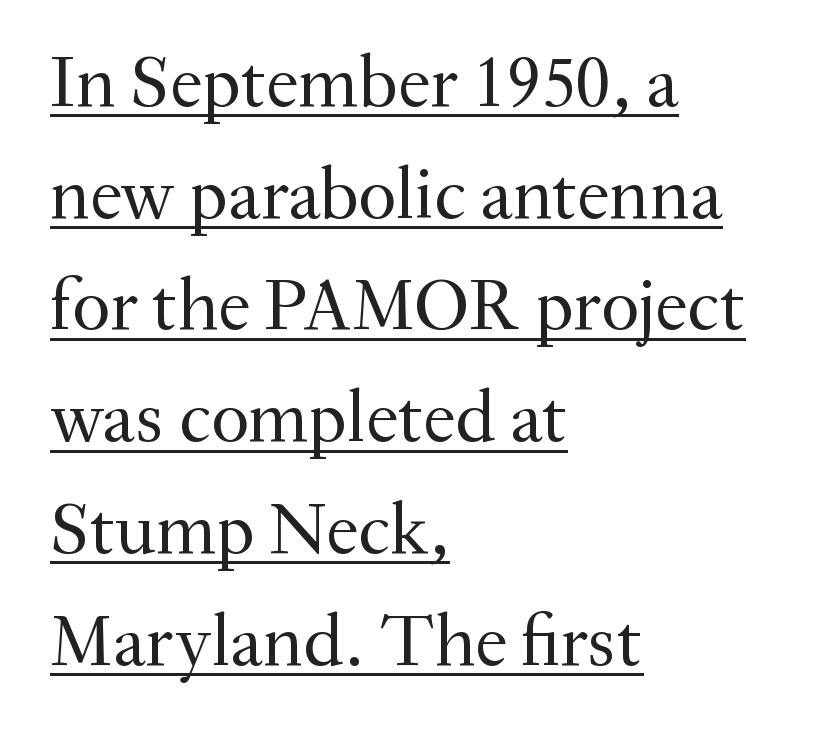
Q: Is the text bold? A: No.
Q: Is the text italic (slanted)? A: No, it is upright.
Q: Is the typeface a serif or a sans-serif typeface? A: Serif.
Q: Is the text underlined? A: Yes.
Q: How is the paragraph aligned? A: Left-aligned.
Q: Is the spacing between letters normal or unusually wide? A: Normal.
Q: Is the spacing between lines tight, normal or loose? A: Normal.
Q: Width (condensed, normal, or wide)? A: Normal.
Q: Stroke contrast? A: Medium.
Q: x-height? A: Small.
Q: Monospaced? A: No.
